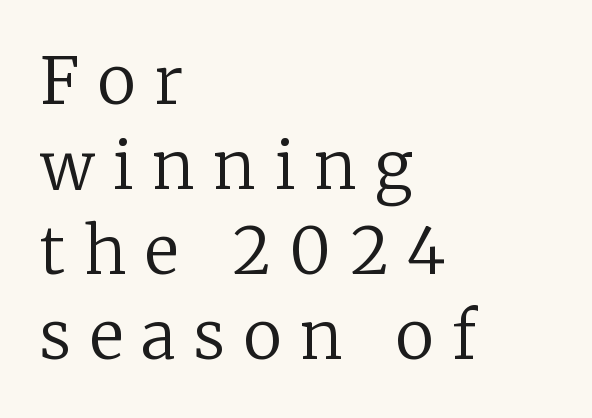
Here the designer chose a conventional face with non-uniform glyph widths. Letterform terminals end in serifs throughout the passage. The lines in this sample share a left origin and differ only in where they stop. A bare baseline throughout the passage. Designer's note — italics off, roman on. The rows are spaced the way most documents space them.
